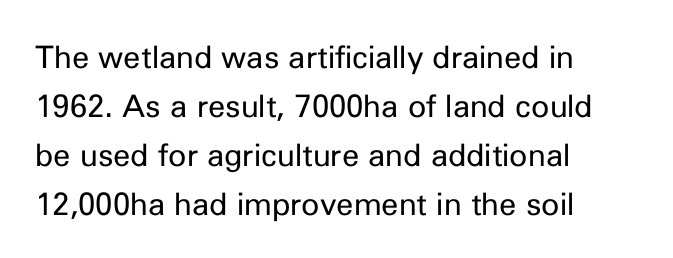
Do the letters lean? They stand straight. Baseline-to-baseline distance is the conventional proportion of letter height. Check where the strokes stop: nothing finishes them off — pure sans. The strip under each line holds only bare page. The typeface has the unassuming heft of standard copy or less.
